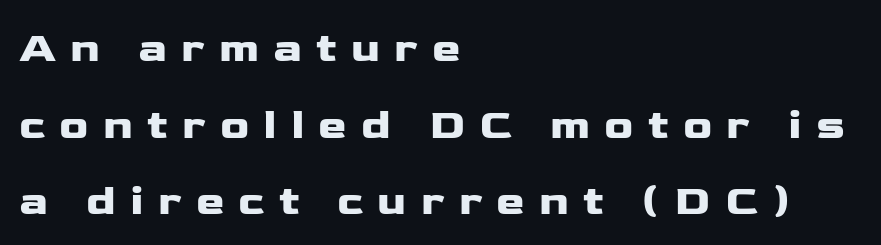
The image shows 43 px wide sans-serif type, upright; set left-aligned, line spacing 1.78x, unusually wide letter spacing (+0.33 em), not underlined; low stroke contrast and a medium x-height.
